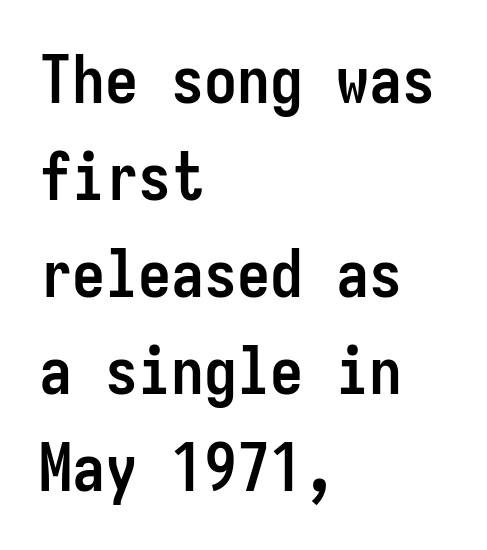
Q: Is the text bold? A: Yes.
Q: Is the text italic (slanted)? A: No, it is upright.
Q: Is the typeface a serif or a sans-serif typeface? A: Sans-serif.
Q: Is the text underlined? A: No.
Q: How is the paragraph aligned? A: Left-aligned.
Q: Is the spacing between letters normal or unusually wide? A: Normal.
Q: Is the spacing between lines tight, normal or loose? A: Normal.
Q: Width (condensed, normal, or wide)? A: Condensed.
Q: Stroke contrast? A: Low.
Q: x-height? A: Medium.
Q: Monospaced? A: Yes.
